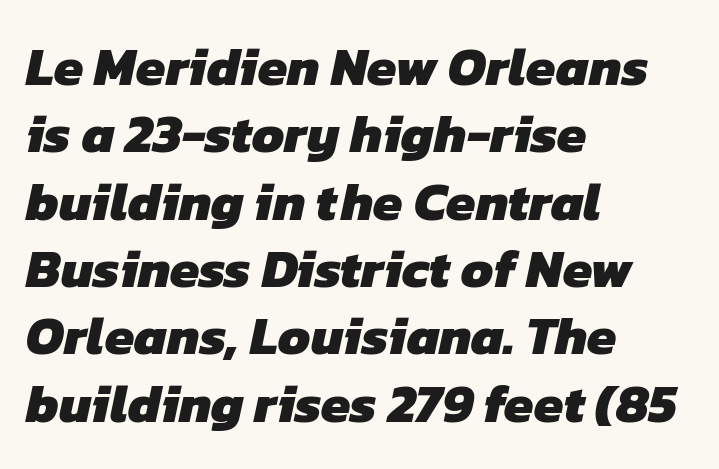
The strokes are fattened all the way to bold. Caption: multi-line text, flush left, ragged right. This sample uses plain, unmodified letter spacing. Letters rest on an invisible, unmarked baseline. Varying glyph widths throughout — classic text-font behaviour.
